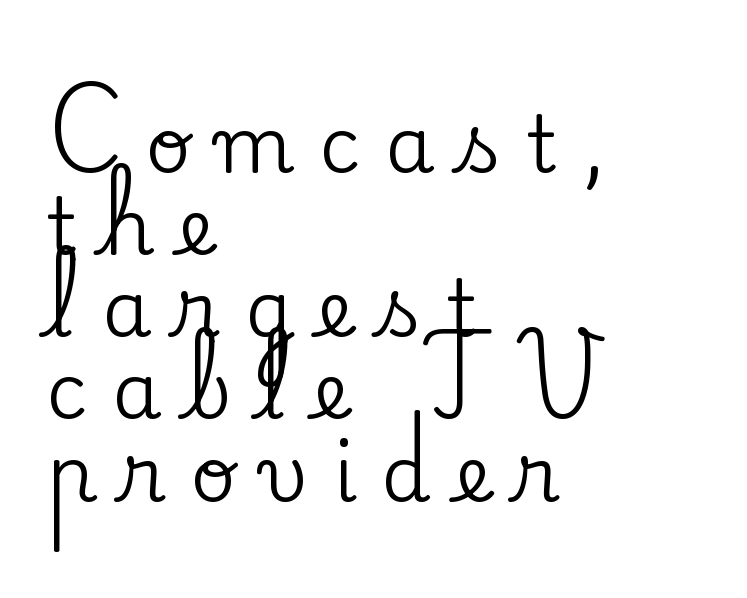
{"serif": "yes", "italic": "no", "width": "normal", "stroke_contrast": "low", "x_height": "small", "monospaced": "no", "underline": "no", "align": "left", "line_spacing": "tight", "line_spacing_ratio": 1.04, "letter_spacing": "wide", "letter_spacing_em": 0.31, "glyph_px": 79}
